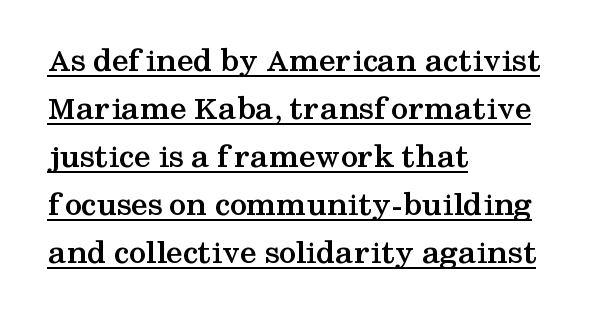
Each word holds together tightly as a unit, with standard inter-letter gaps. Casual observation: everything's shoved over to the left. Italic: no, the glyphs are upright roman. These lines carry a lot of weight — the face is fully bold. To sum up the face: it has serifs. The letters advance in unequal steps, a hallmark of proportional type.
